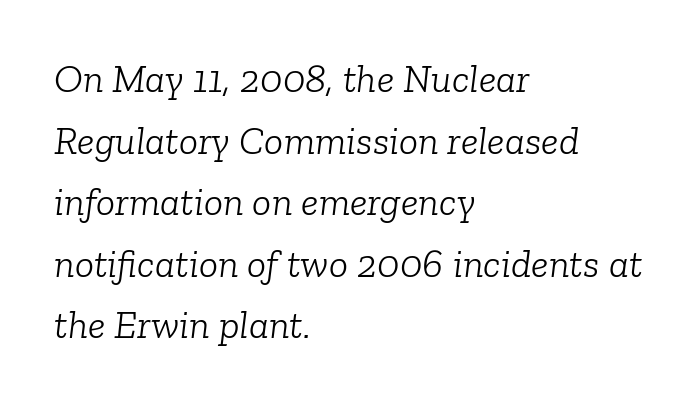
The image shows 40 px light serif type, italic (leaning right); set left-aligned, normal line spacing (1.54x), normal letter spacing, not underlined; low stroke contrast and a medium x-height.
